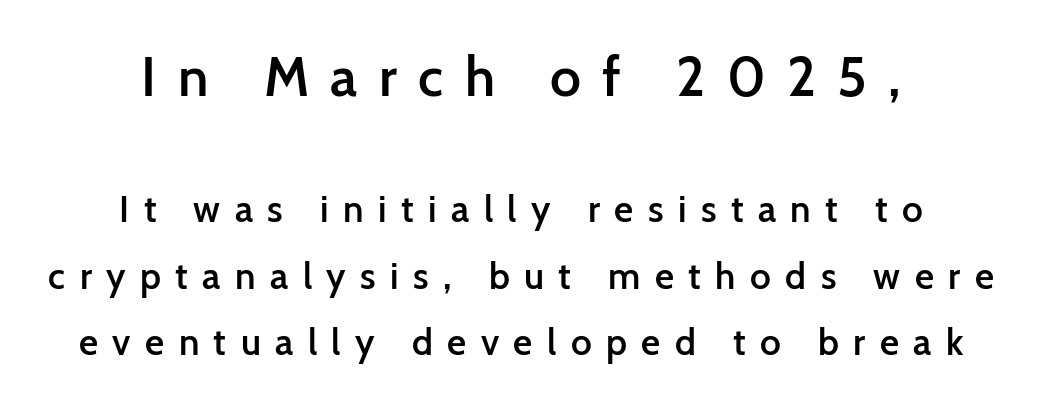
Emphasis by weight is partial: semibold. Proportional: the letters do not fall into vertical columns. The space beneath each line is pristine and unruled. This is sans-serif lettering, the kind often seen on screens and signage. The passage shown begins with its larger block and ends with its smaller one. Tracking here is generous; glyphs stand well apart from one another.
